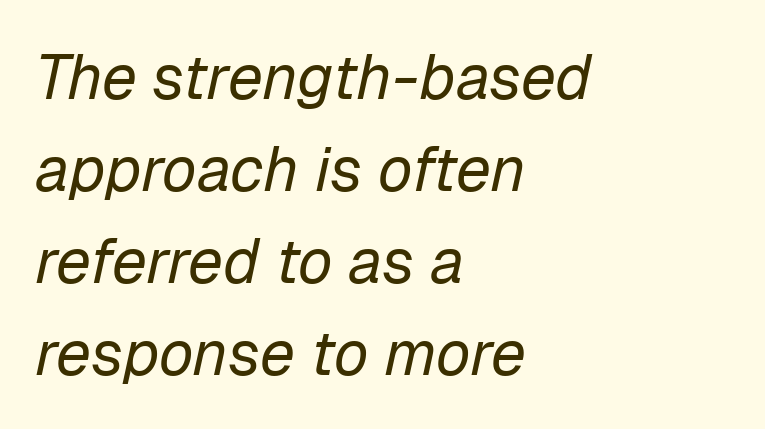
The image shows 63 px regular-weight type, italic (leaning right); set left-aligned, normal line spacing (1.46x), normal letter spacing, not underlined; low stroke contrast and a medium x-height.
